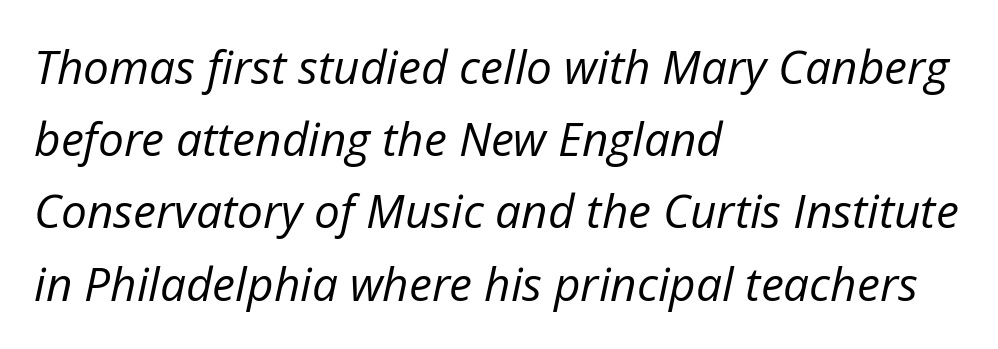
Look at the tracking — it's just the regular setting, nothing added. Regarding leading, the lines here are spaced in the standard way. Character widths vary here, with narrow letters taking less room than wide ones. Underline: absent. The whole block is typeset with a tilt. Stem width sits at or under what a default text font uses.
